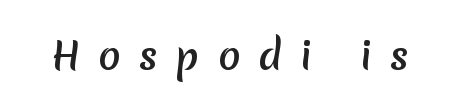
The image shows 37 px semibold sans-serif type; set unusually wide letter spacing (+0.49 em), not underlined; low stroke contrast and a medium x-height.
